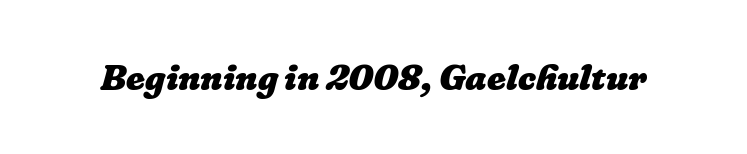
{"bold": "yes", "weight": "heavy", "width": "normal", "stroke_contrast": "low", "x_height": "medium", "monospaced": "no", "underline": "no", "letter_spacing": "normal", "letter_spacing_em": 0.0, "glyph_px": 36}
